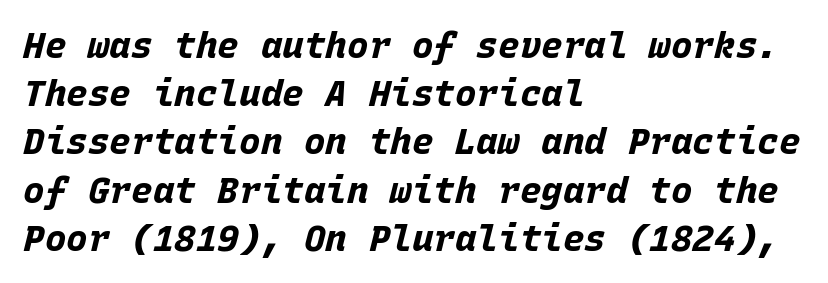
Honestly, there is no underline to notice here at all. Compared with typical paragraphs, the rows here are spaced about the same. Heft: maximum for text — a bold. How are the letters spaced? Ordinarily, with no added tracking. Each letter, wide or thin by design, is forced into the same width here.
